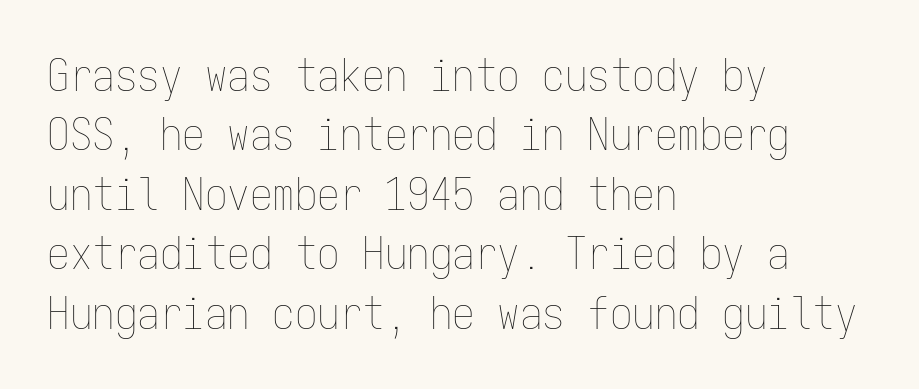
The image shows 45 px thin, condensed type, upright, monospaced; set left-aligned, normal line spacing (1.32x), normal letter spacing, not underlined; low stroke contrast and a medium x-height.
